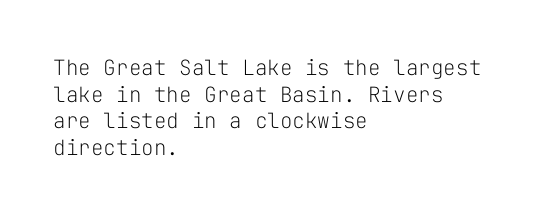
Summary of weight: not heavy and not bold. The vertical gap from one line to the next is medium. The type is set solid horizontally, with unmodified tracking. No italicization has been applied; the sample stays upright. The paragraph shown leans on its left margin. The gap between lines stays unmarked.
